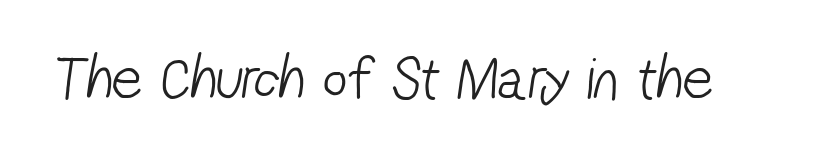
The image shows 60 px light, condensed sans-serif type; set normal letter spacing, not underlined; low stroke contrast and a medium x-height.
